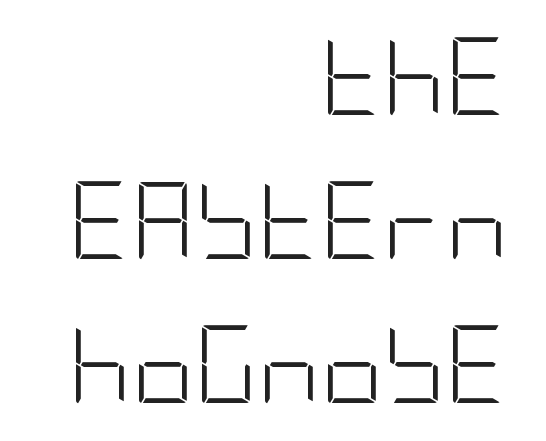
The image shows 77 px light, condensed sans-serif type, upright; set right-aligned, line spacing 1.87x, normal letter spacing, not underlined; low stroke contrast and a large x-height.
